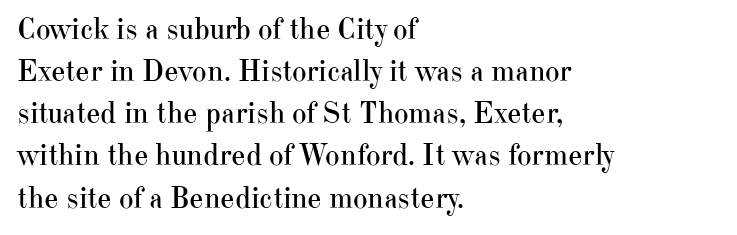
Note the varied advance widths — an 'i' is clearly narrower than an 'm'. The baseline area is clear. Each new line begins a customary step beneath the previous one. Teacher's note: observe the even left margin — that is flush-left alignment. You can tell it's not italic because the verticals are truly vertical.
